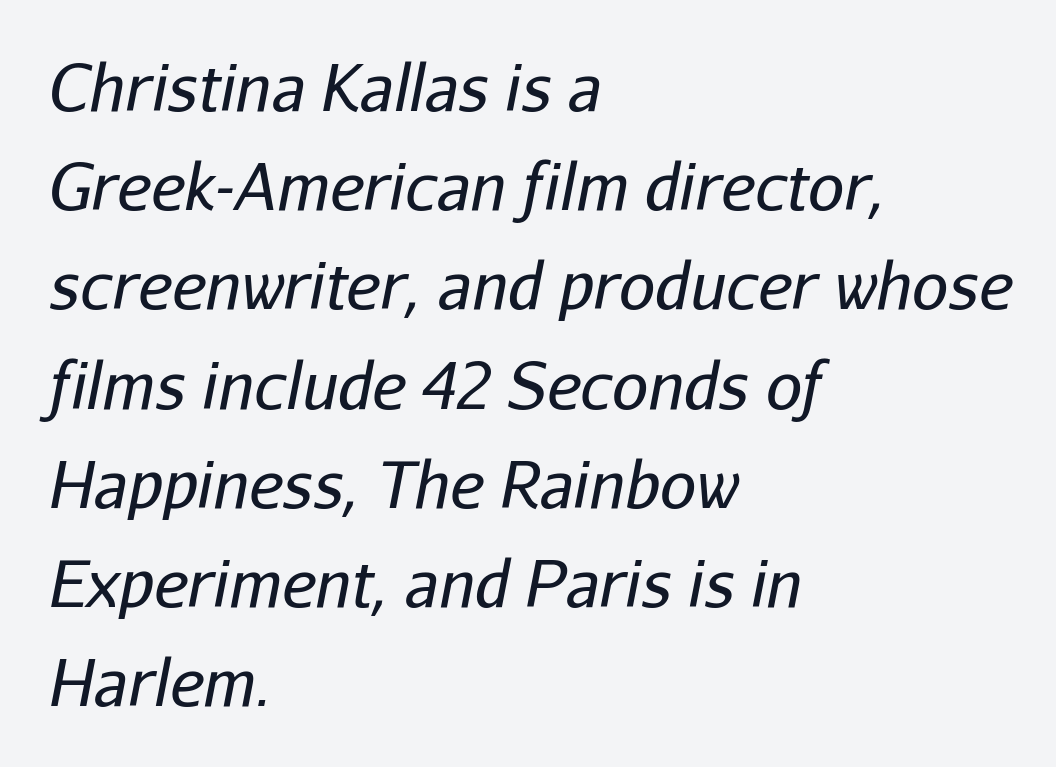
{"italic": "yes", "lean": "right", "slant_degrees": 11, "bold": "no", "weight": "regular", "width": "normal", "stroke_contrast": "low", "x_height": "medium", "monospaced": "no", "underline": "no", "align": "left", "line_spacing": "normal", "line_spacing_ratio": 1.55, "letter_spacing": "normal", "letter_spacing_em": 0.0, "glyph_px": 64}
